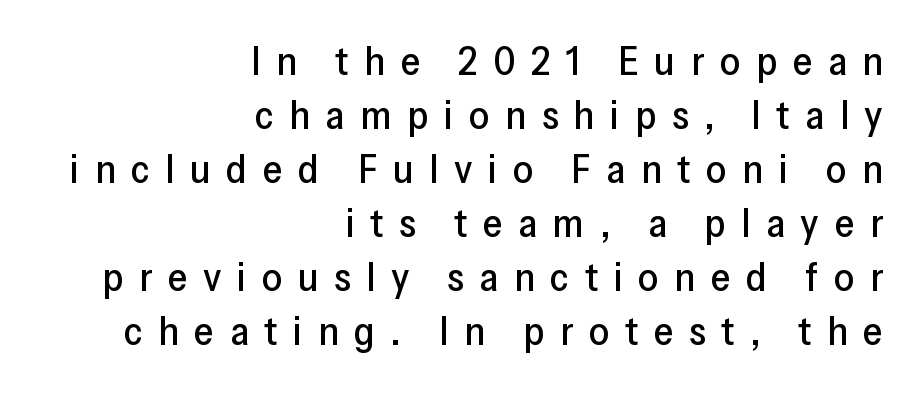
These lines are rendered in a variable-pitch font. Characters follow at a spacing far wider than the type designer built in. The rows are spaced the way most documents space them. Regarding serifs, this sample does without them.
